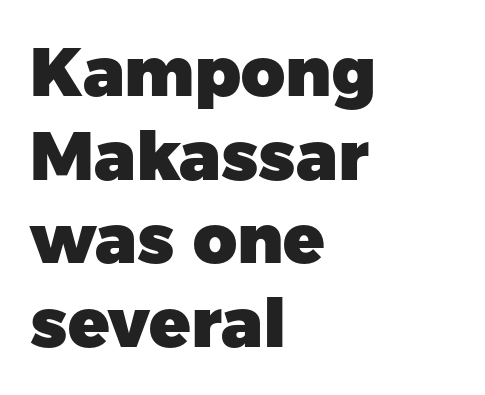
A typesetter would label this face a sans. In terms of posture, this sample is upright. Bold? Absolutely — the strokes are thick and heavy. The letters sit at their default tracking, neither squeezed nor spread. Nobody drew a line under any word here. Typeset ragged right — the left edge is the straight one.
